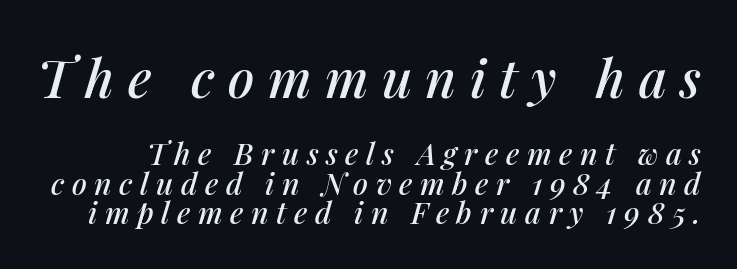
{"italic": "yes", "lean": "right", "slant_degrees": 14, "width": "normal", "stroke_contrast": "medium", "x_height": "medium", "monospaced": "no", "underline": "no", "line_spacing": "tight", "line_spacing_ratio": 0.98, "letter_spacing": "wide", "letter_spacing_em": 0.25, "larger_block": "first", "size_ratio": 1.77, "glyph_px": 53}
